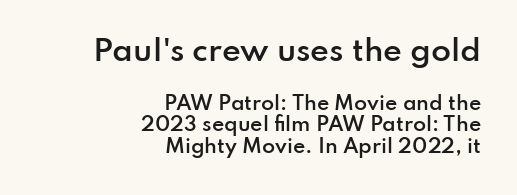
{"serif": "no", "italic": "no", "bold": "semi", "weight": "semibold", "width": "normal", "stroke_contrast": "low", "x_height": "small", "monospaced": "no", "underline": "no", "align": "right", "line_spacing": "tight", "line_spacing_ratio": 1.15, "letter_spacing": "normal", "letter_spacing_em": 0.0, "larger_block": "first", "size_ratio": 1.53, "glyph_px": 29}
